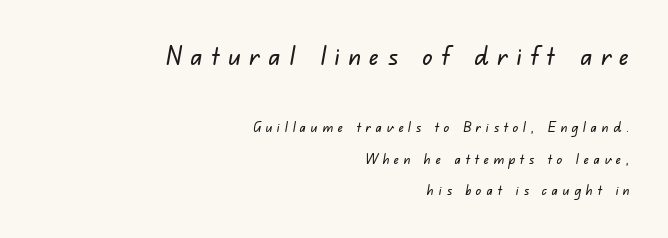
The image shows 26 px text type; set right-aligned, loose line spacing (2.25x), unusually wide letter spacing (+0.33 em), not underlined; the first (top) block is 1.86x larger.
